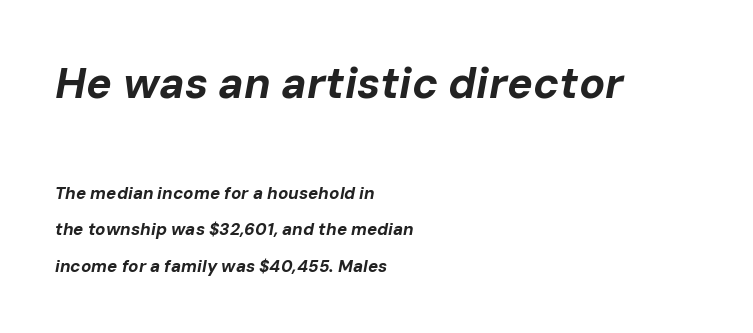
Loosely led — the rows are spread out. Underlining? Definitely not there. Larger block? The one above; the one below is distinctly smaller. A student would call this left alignment; a typographer would say flush left, rag right.
